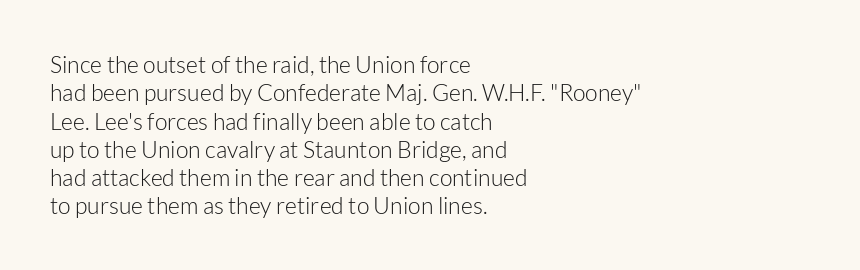
Nobody touched the tracking dial on this one. Visually the block forms a straight wall on the left and a jagged coastline on the right. Posture: upright roman. Beneath every word, the page is bare.
